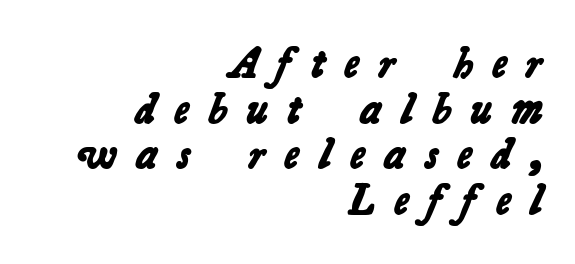
Q: Is the text bold? A: Yes.
Q: Is the typeface a serif or a sans-serif typeface? A: Sans-serif.
Q: Is the text underlined? A: No.
Q: How is the paragraph aligned? A: Right-aligned.
Q: Is the spacing between letters normal or unusually wide? A: Unusually wide.
Q: Is the spacing between lines tight, normal or loose? A: Tight.
Q: Width (condensed, normal, or wide)? A: Normal.
Q: Stroke contrast? A: Low.
Q: x-height? A: Medium.
Q: Monospaced? A: No.
